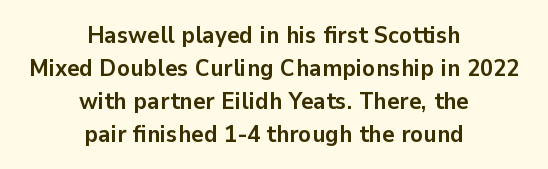
The string is rendered with underlining switched off. Interline gaps are of average width in this sample. This rendering uses center alignment, leaving both contours irregular but symmetric. Here the glyphs are tracked normally, forming tight word shapes. Posture: upright roman. Heavy, bold letterforms.
